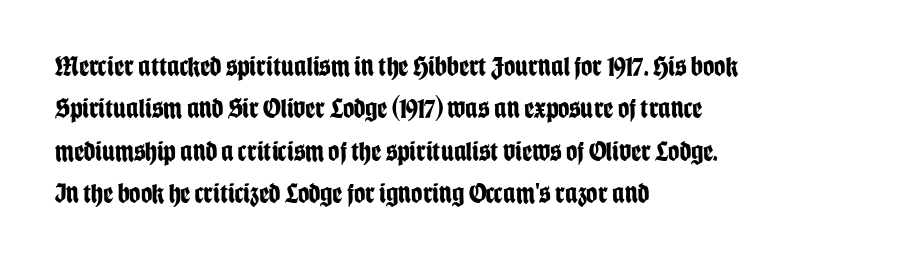
Lines of text with bare space underneath. Normally led — the rows are evenly, conventionally spaced. Look at the bottom of the vertical strokes: they stop flat, with no serifs. Style check: upright.
